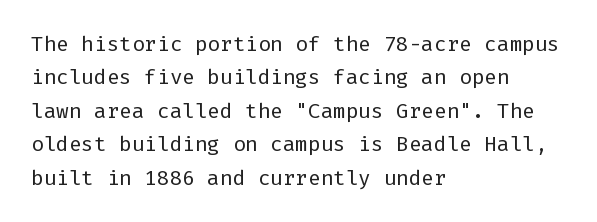
The image shows 21 px text type, upright; set left-aligned, normal line spacing (1.59x), normal letter spacing, not underlined.
